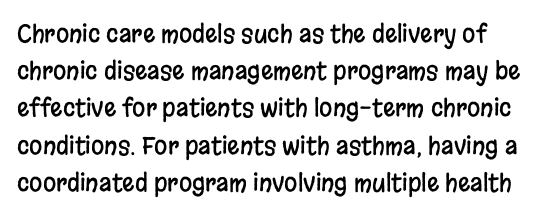
The image shows 24 px text type, upright; set normal line spacing (1.55x), normal letter spacing, not underlined.
